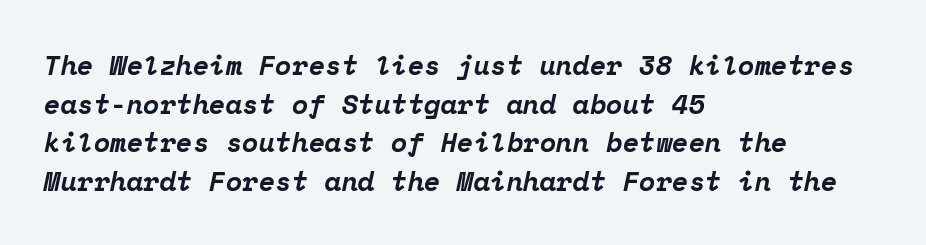
Q: Is the text bold? A: Yes.
Q: Is the text italic (slanted)? A: Yes, it leans right by about 12 degrees.
Q: Is the text underlined? A: No.
Q: How is the paragraph aligned? A: Left-aligned.
Q: Is the spacing between letters normal or unusually wide? A: Normal.
Q: Is the spacing between lines tight, normal or loose? A: Normal.
